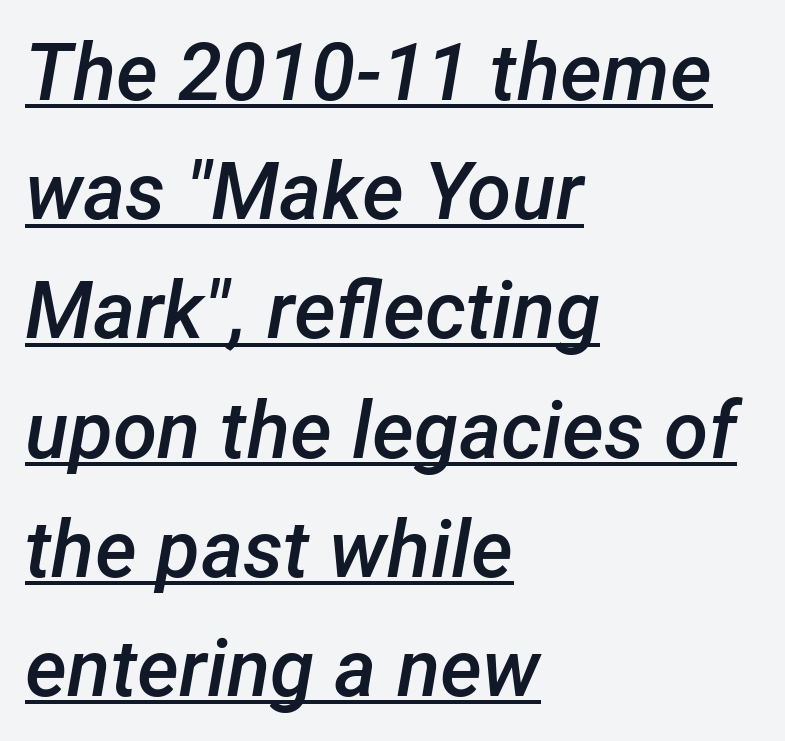
{"italic": "yes", "lean": "right", "slant_degrees": 12, "bold": "semi", "weight": "semibold", "width": "normal", "stroke_contrast": "low", "x_height": "medium", "monospaced": "no", "underline": "yes", "align": "left", "line_spacing": "normal", "line_spacing_ratio": 1.49, "letter_spacing": "normal", "letter_spacing_em": 0.0, "glyph_px": 80}
